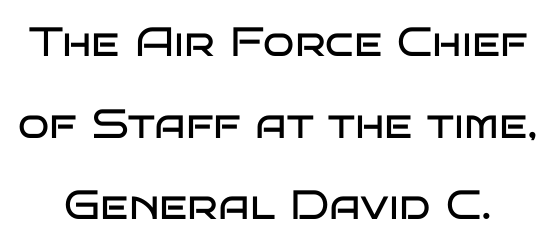
The weight would be labelled regular, book, light, or lighter still. Proportional: the letters do not fall into vertical columns. The characters display no serif detailing; their extremities are plain. Bare-footed words on every line. Students, observe: this is what heavily led, spacious text looks like. Style check: upright.
